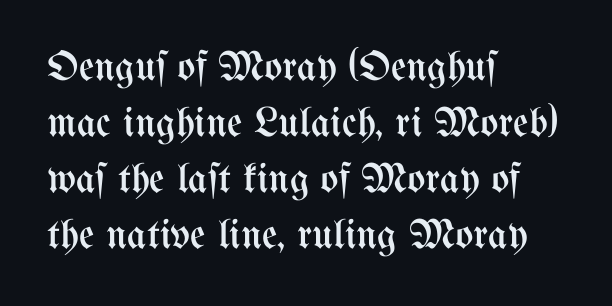
Q: Is the text bold? A: No.
Q: Is the text italic (slanted)? A: No, it is upright.
Q: Is the text underlined? A: No.
Q: How is the paragraph aligned? A: Left-aligned.
Q: Is the spacing between letters normal or unusually wide? A: Normal.
Q: Is the spacing between lines tight, normal or loose? A: Normal.
Q: Width (condensed, normal, or wide)? A: Condensed.
Q: Stroke contrast? A: Medium.
Q: x-height? A: Medium.
Q: Monospaced? A: No.
